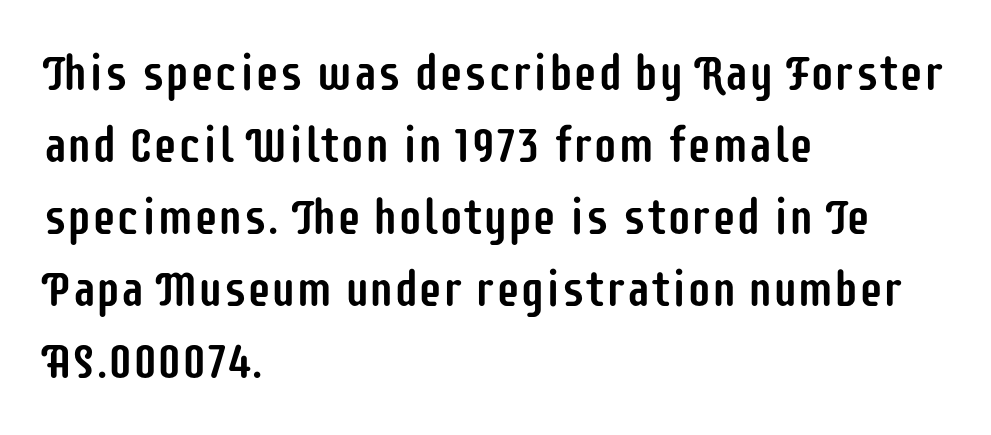
{"serif": "no", "italic": "no", "width": "condensed", "stroke_contrast": "low", "x_height": "large", "monospaced": "no", "underline": "no", "align": "left", "line_spacing": "normal", "line_spacing_ratio": 1.47, "letter_spacing": "normal", "letter_spacing_em": 0.0, "glyph_px": 49}
